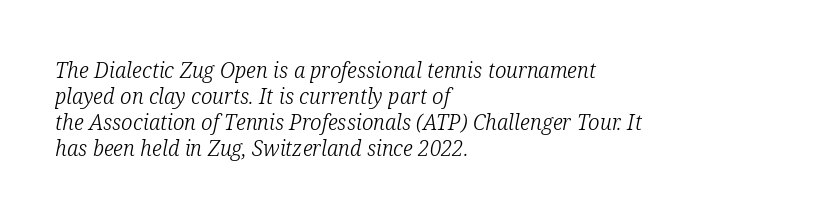
Q: Is the text bold? A: No.
Q: Is the text italic (slanted)? A: Yes, it leans right by about 12 degrees.
Q: Is the text underlined? A: No.
Q: How is the paragraph aligned? A: Left-aligned.
Q: Is the spacing between letters normal or unusually wide? A: Normal.
